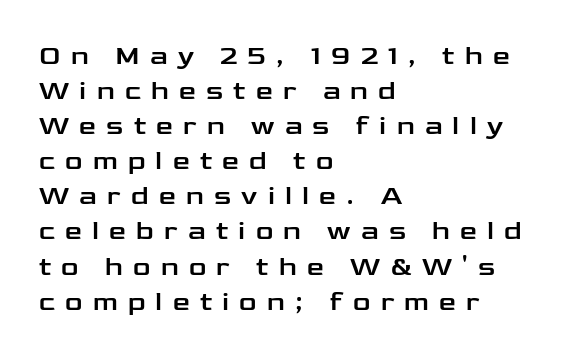
{"italic": "no", "underline": "no", "align": "left", "line_spacing": "normal", "line_spacing_ratio": 1.3, "letter_spacing": "wide", "letter_spacing_em": 0.38, "glyph_px": 27}
